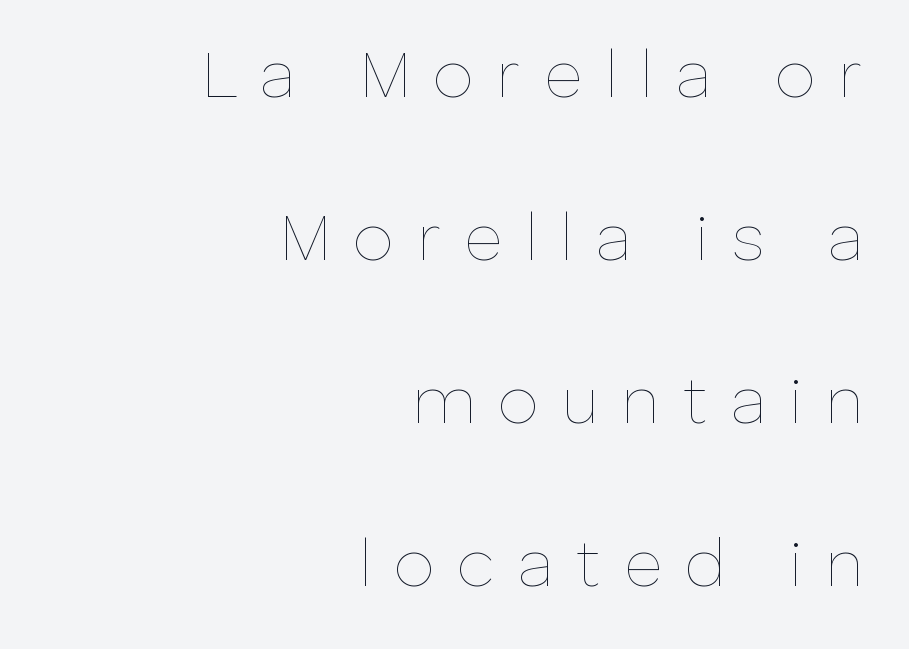
Q: Is the text bold? A: No.
Q: Is the text italic (slanted)? A: No, it is upright.
Q: Is the text underlined? A: No.
Q: How is the paragraph aligned? A: Right-aligned.
Q: Is the spacing between letters normal or unusually wide? A: Unusually wide.
Q: Is the spacing between lines tight, normal or loose? A: Loose.
Q: Width (condensed, normal, or wide)? A: Normal.
Q: Stroke contrast? A: Low.
Q: x-height? A: Medium.
Q: Monospaced? A: No.
